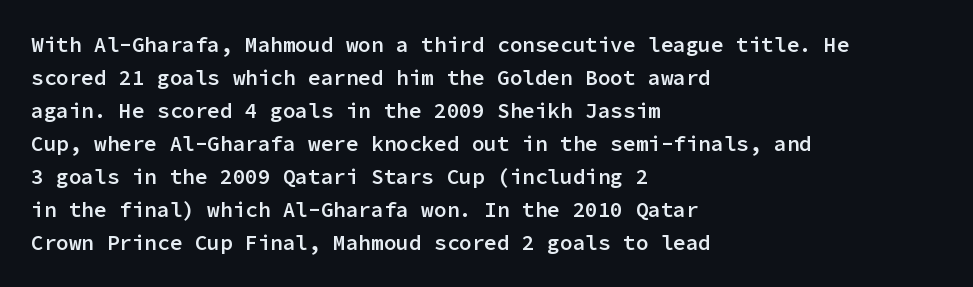
The image shows 21 px text type, upright; set left-aligned, normal line spacing (1.57x), normal letter spacing, not underlined.
